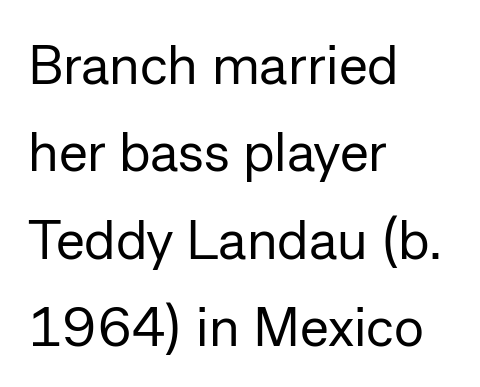
The image shows 55 px regular-weight sans-serif type, upright; set left-aligned, normal line spacing (1.59x), normal letter spacing, not underlined; low stroke contrast and a medium x-height.
